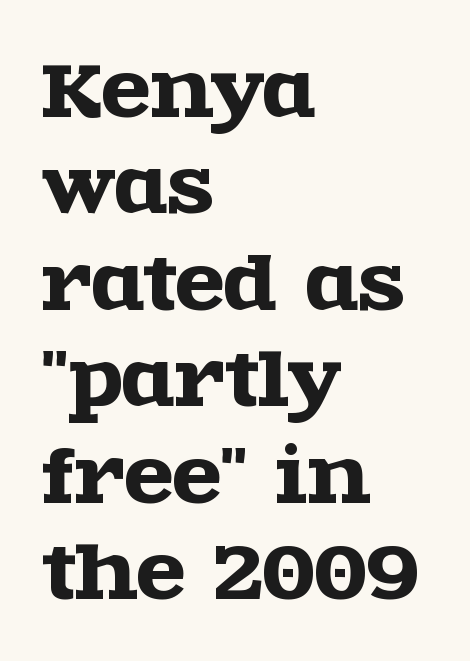
Q: Is the text italic (slanted)? A: No, it is upright.
Q: Is the typeface a serif or a sans-serif typeface? A: Serif.
Q: Is the text underlined? A: No.
Q: How is the paragraph aligned? A: Left-aligned.
Q: Is the spacing between letters normal or unusually wide? A: Normal.
Q: Is the spacing between lines tight, normal or loose? A: Normal.
Q: Width (condensed, normal, or wide)? A: Wide.
Q: x-height? A: Large.
Q: Monospaced? A: No.
